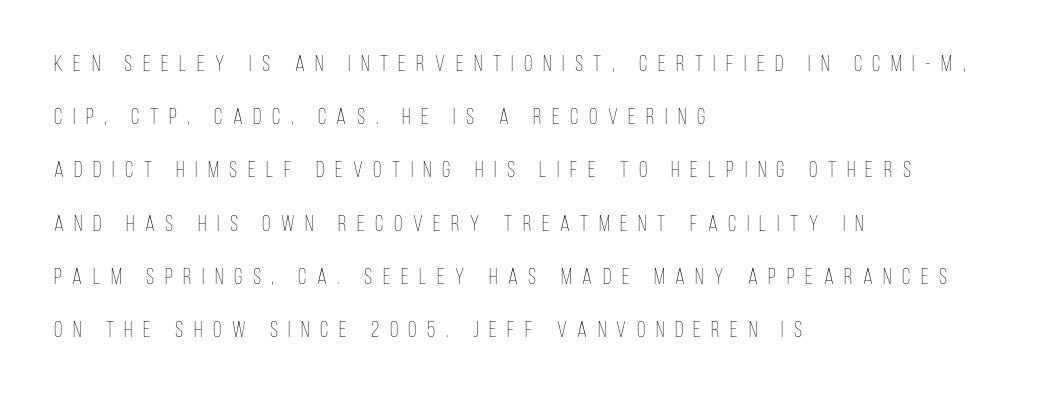
The image shows 22 px text type, upright; set left-aligned, loose line spacing (2.42x), unusually wide letter spacing (+0.48 em), not underlined.
